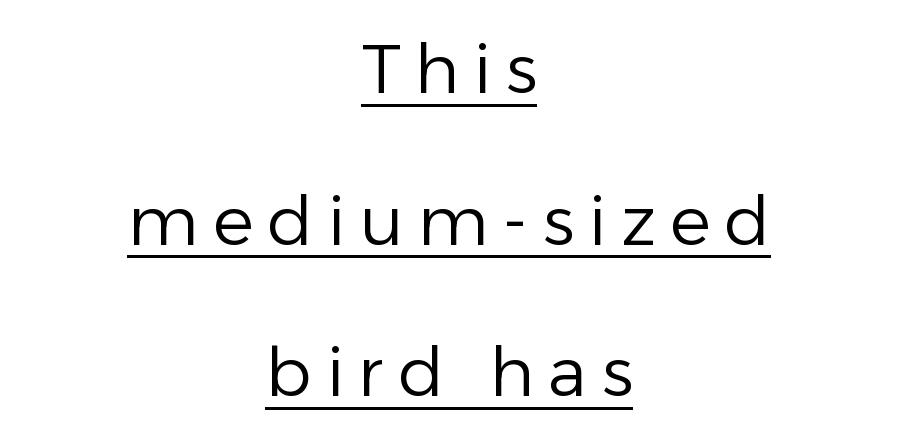
{"serif": "no", "italic": "no", "bold": "no", "weight": "regular", "width": "normal", "stroke_contrast": "low", "x_height": "medium", "monospaced": "no", "underline": "yes", "align": "center", "line_spacing": "loose", "line_spacing_ratio": 2.23, "letter_spacing": "wide", "letter_spacing_em": 0.21, "glyph_px": 68}
